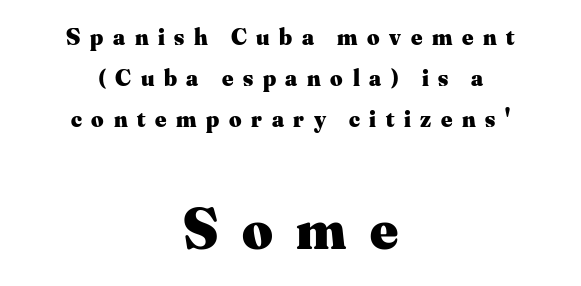
Tracking value appears strongly positive — letters spread wide. Character widths vary here, with narrow letters taking less room than wide ones. Chunky letters — that's bold for sure. The typeface chosen for these lines features serifs.
